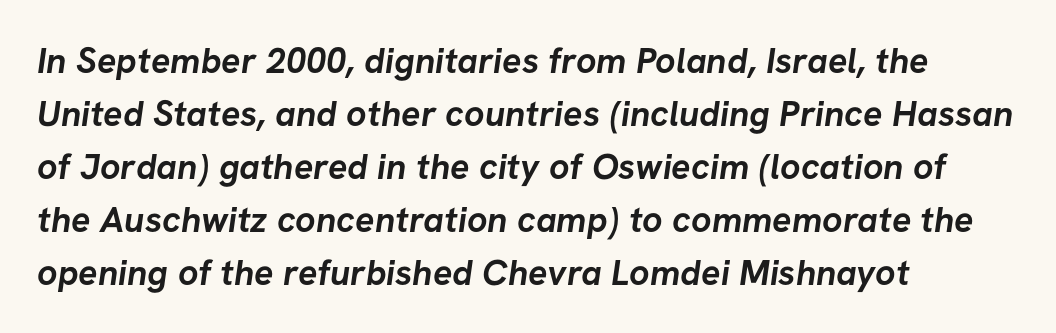
This sample has the flowing, uneven cadence of proportional lettering. The letterforms sit shoulder to shoulder at normal distance. On the weight axis this lands at bold, roughly 700. Regular leading.
